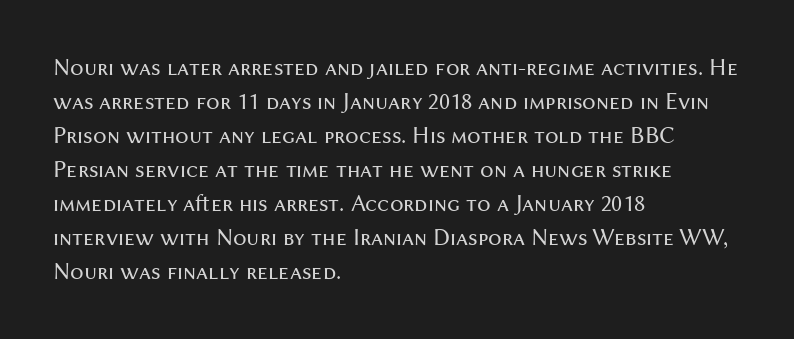
The image shows 24 px text type, upright; set left-aligned, normal line spacing (1.42x), normal letter spacing, not underlined.
